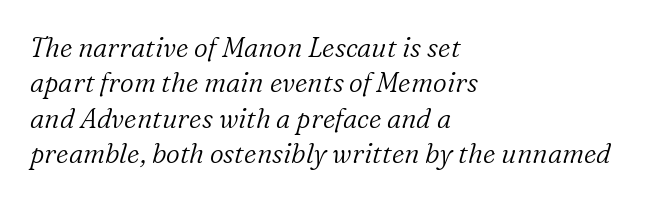
Q: Is the text bold? A: No.
Q: Is the text italic (slanted)? A: Yes, it leans right by about 16 degrees.
Q: Is the text underlined? A: No.
Q: How is the paragraph aligned? A: Left-aligned.
Q: Is the spacing between letters normal or unusually wide? A: Normal.
Q: Is the spacing between lines tight, normal or loose? A: Normal.
